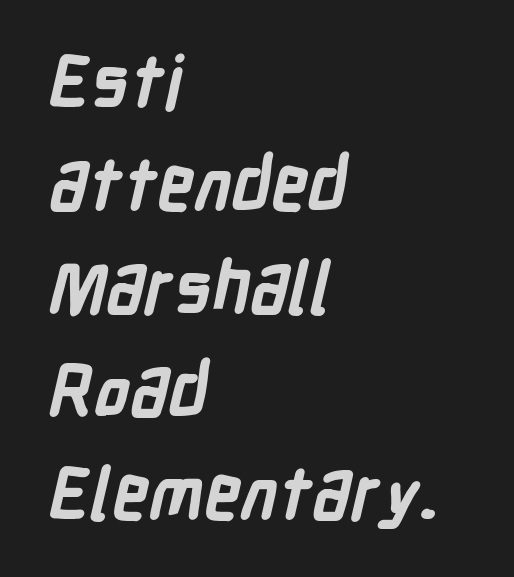
{"serif": "no", "bold": "yes", "weight": "bold", "width": "condensed", "stroke_contrast": "low", "x_height": "medium", "monospaced": "no", "underline": "no", "align": "left", "line_spacing": "normal", "line_spacing_ratio": 1.43, "letter_spacing": "normal", "letter_spacing_em": 0.0, "glyph_px": 72}
